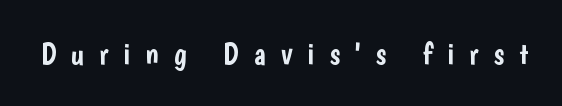
Q: Is the text italic (slanted)? A: No, it is upright.
Q: Is the typeface a serif or a sans-serif typeface? A: Sans-serif.
Q: Is the text underlined? A: No.
Q: Is the spacing between letters normal or unusually wide? A: Unusually wide.
Q: Width (condensed, normal, or wide)? A: Condensed.
Q: Stroke contrast? A: Low.
Q: x-height? A: Medium.
Q: Monospaced? A: No.
